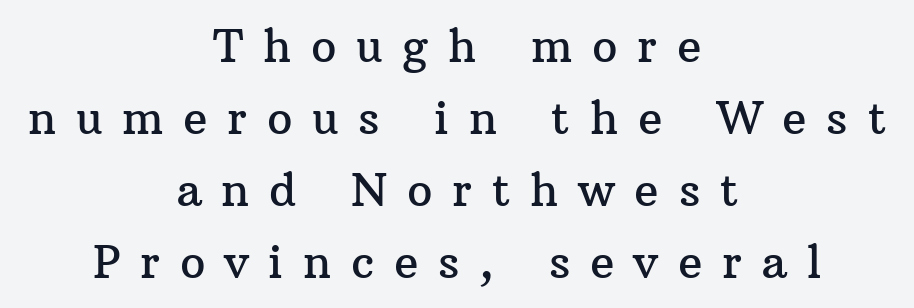
This sample uses an upright cut, with every glyph sitting square on the baseline. The typeface chosen for these lines features serifs. The foot of each line stays bare and open. The vertical gap from one line to the next is medium. Do the characters align in a grid? No, the font is proportional.
